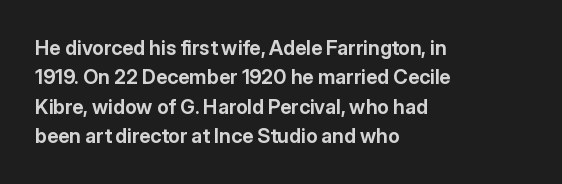
Emphasis by weight is at full strength: bold. The glyphs are unaccompanied by any horizontal stroke below them. Nothing unusual about the tracking: characters are spaced as the font intends. Do the letters lean? They stand straight. Every row of glyphs begins at an identical x-position on the left.
